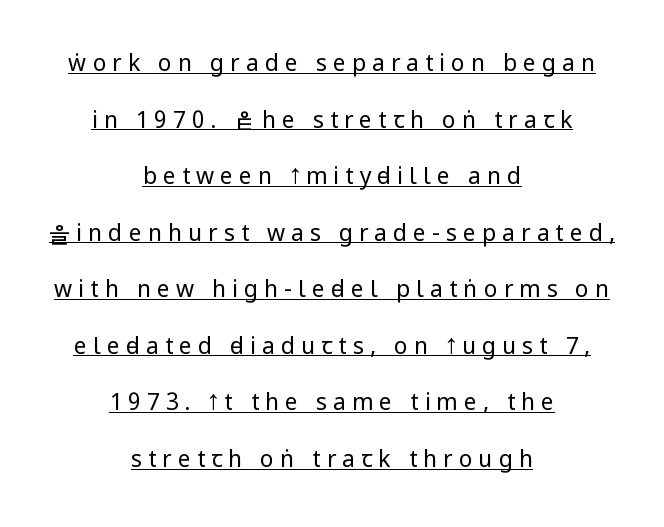
Q: Is the text bold? A: No.
Q: Is the text italic (slanted)? A: No, it is upright.
Q: Is the text underlined? A: Yes.
Q: How is the paragraph aligned? A: Centered.
Q: Is the spacing between letters normal or unusually wide? A: Unusually wide.
Q: Is the spacing between lines tight, normal or loose? A: Loose.
